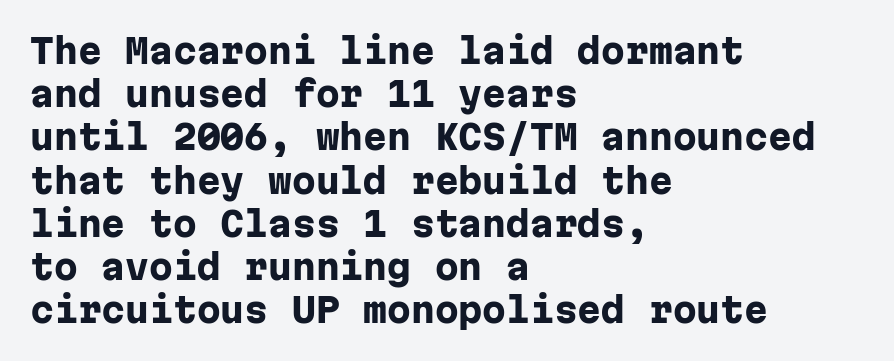
The image shows 34 px heavy sans-serif type, upright, monospaced; set left-aligned, normal line spacing (1.27x), normal letter spacing, not underlined; low stroke contrast and a medium x-height.
